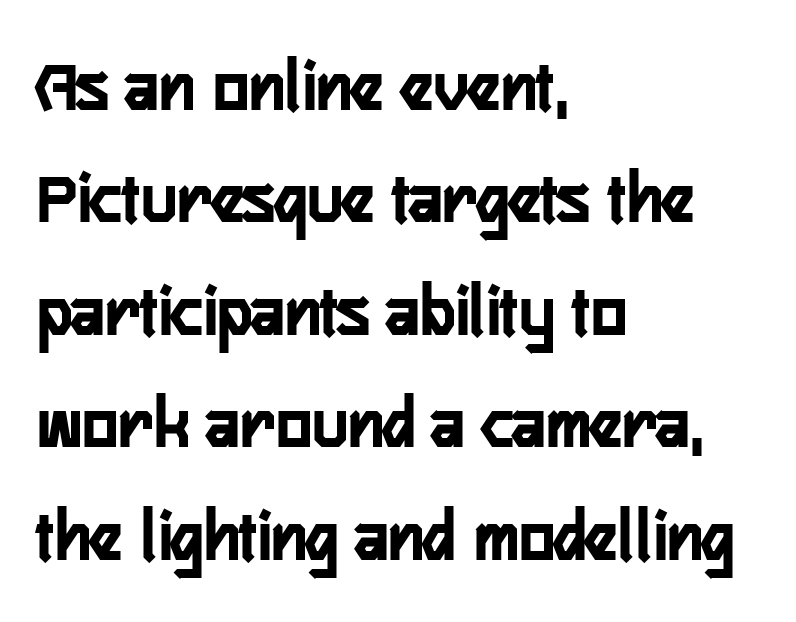
The specimen omits any rule beneath the text block's lines. The rendering keeps characters at their native spacing. Typographically, this falls in the sans-serif category. Spacing verdict: proportional, widths tailored to each character. The passage is arranged the way most books set body copy — flush left.
